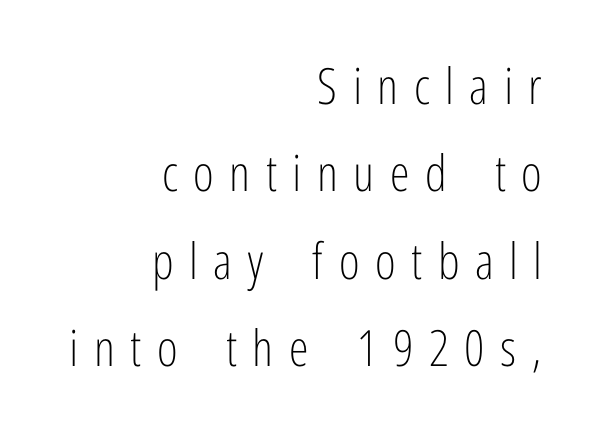
{"serif": "no", "italic": "no", "bold": "no", "weight": "light", "width": "condensed", "stroke_contrast": "low", "x_height": "medium", "monospaced": "no", "underline": "no", "align": "right", "line_spacing_ratio": 1.75, "letter_spacing": "wide", "letter_spacing_em": 0.31, "glyph_px": 50}
